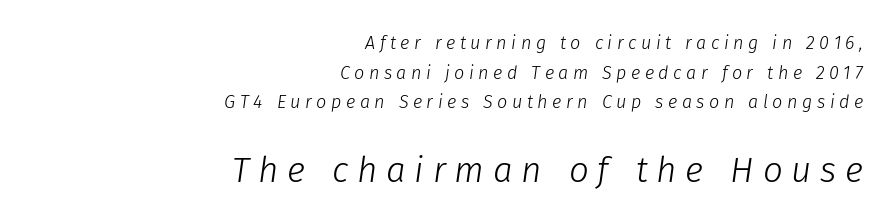
The image shows 35 px light type, italic (leaning right); set right-aligned, normal line spacing (1.64x), unusually wide letter spacing (+0.25 em), not underlined; the second (bottom) block is 1.94x larger; low stroke contrast and a medium x-height.
